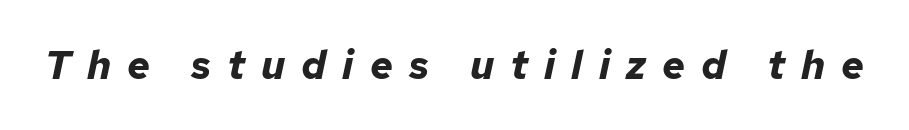
{"italic": "yes", "lean": "right", "slant_degrees": 12, "bold": "yes", "weight": "bold", "width": "normal", "stroke_contrast": "low", "x_height": "medium", "monospaced": "no", "underline": "no", "letter_spacing": "wide", "letter_spacing_em": 0.4, "glyph_px": 40}
